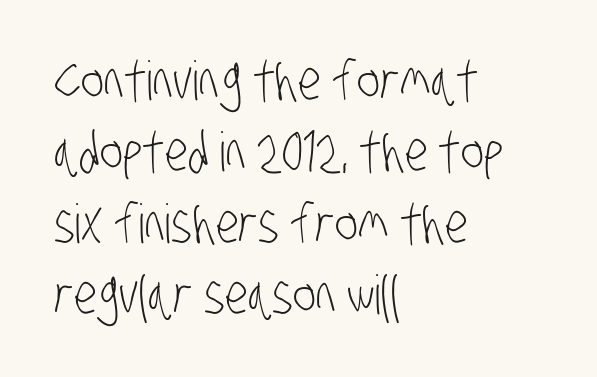
Rule under the text: the space is simply empty. This reads as an unemphasized weight, regular at the heaviest. This sample has the flowing, uneven cadence of proportional lettering. The rendering keeps characters at their native spacing. The paragraph shown leans on its left margin.
